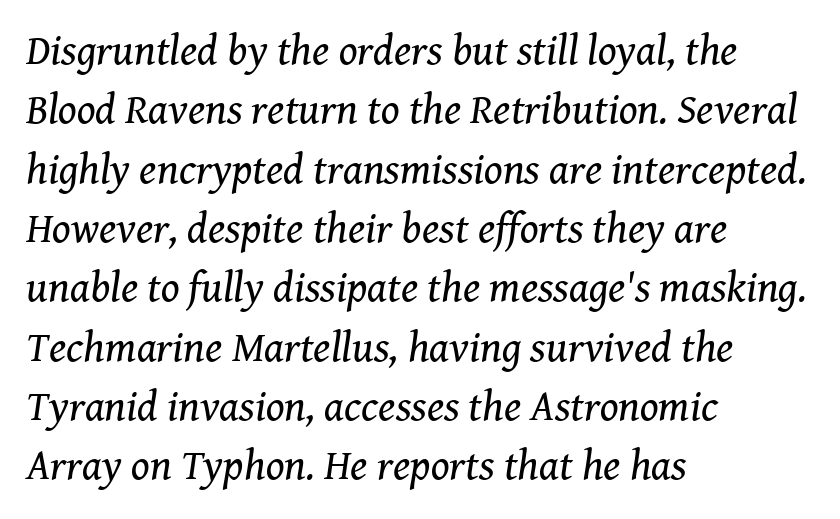
The face looks like a standard text weight, possibly lighter. The space directly below the letters is spotless. Rows of type keep a routine distance in the vertical direction. Caption: multi-line text, flush left, ragged right. Is the type slanted? Yes — the strokes lean at a clear angle.
